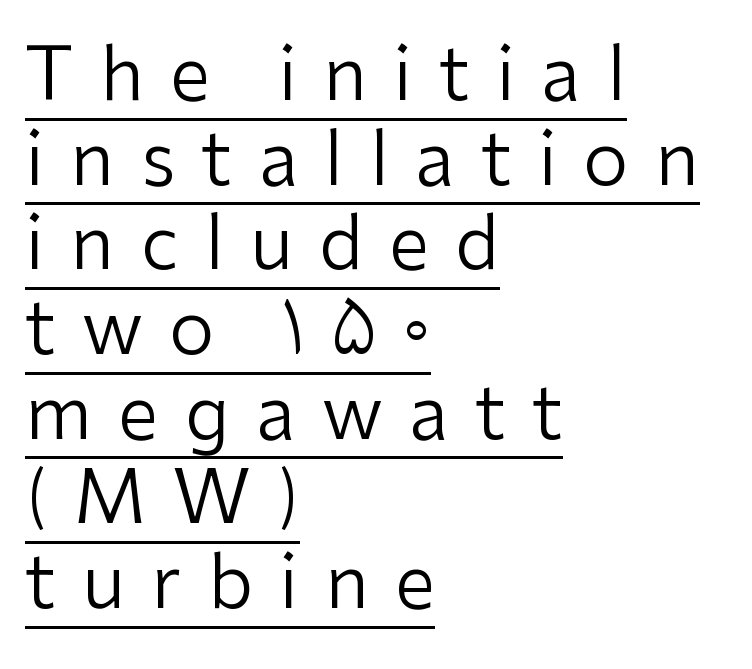
Q: Is the text bold? A: No.
Q: Is the text italic (slanted)? A: No, it is upright.
Q: Is the typeface a serif or a sans-serif typeface? A: Sans-serif.
Q: Is the text underlined? A: Yes.
Q: How is the paragraph aligned? A: Left-aligned.
Q: Is the spacing between letters normal or unusually wide? A: Unusually wide.
Q: Width (condensed, normal, or wide)? A: Normal.
Q: Stroke contrast? A: Low.
Q: x-height? A: Medium.
Q: Monospaced? A: No.
